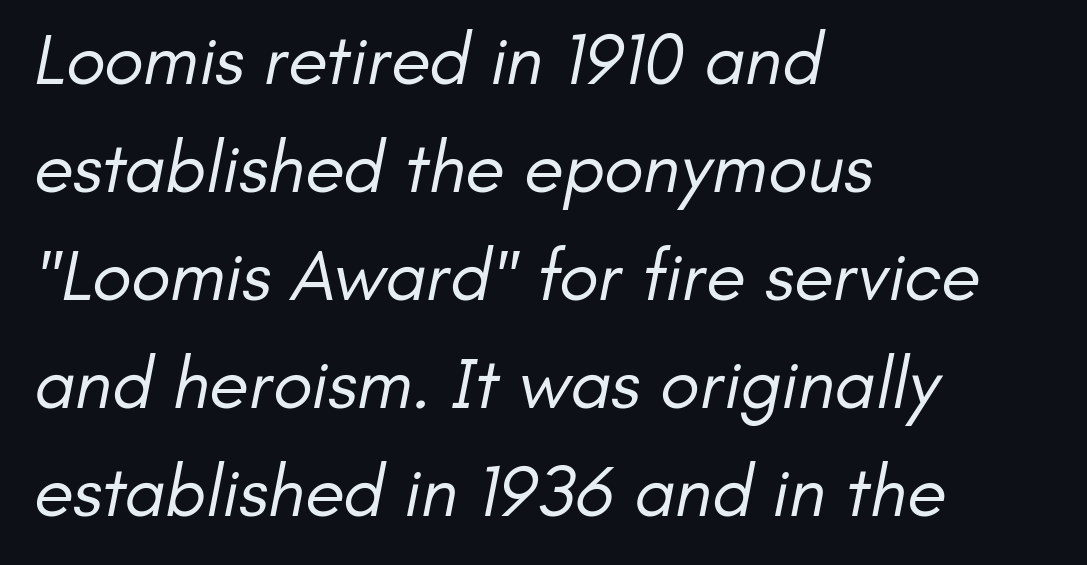
Q: Is the text bold? A: No.
Q: Is the typeface a serif or a sans-serif typeface? A: Sans-serif.
Q: Is the text underlined? A: No.
Q: How is the paragraph aligned? A: Left-aligned.
Q: Is the spacing between letters normal or unusually wide? A: Normal.
Q: Is the spacing between lines tight, normal or loose? A: Normal.
Q: Width (condensed, normal, or wide)? A: Normal.
Q: Stroke contrast? A: Low.
Q: x-height? A: Small.
Q: Monospaced? A: No.
